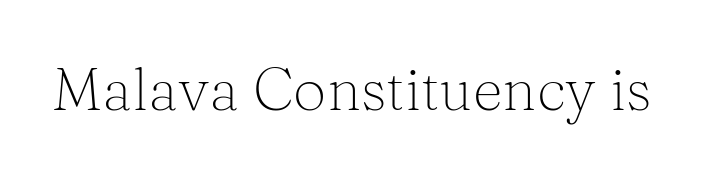
The passage shown is typeset with a serif family. The typography opts for an upright posture over an oblique one. The passage shown is typed in a proportional face where columns would drift. Each word holds together tightly as a unit, with standard inter-letter gaps. The space directly below the letters is spotless.
